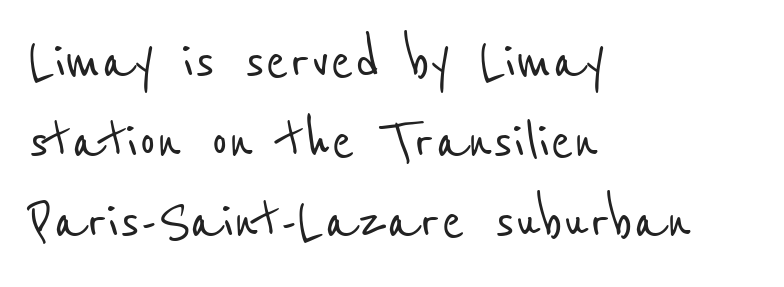
Q: Is the typeface a serif or a sans-serif typeface? A: Sans-serif.
Q: Is the text underlined? A: No.
Q: How is the paragraph aligned? A: Left-aligned.
Q: Is the spacing between letters normal or unusually wide? A: Normal.
Q: Width (condensed, normal, or wide)? A: Condensed.
Q: Stroke contrast? A: Low.
Q: x-height? A: Medium.
Q: Monospaced? A: No.
